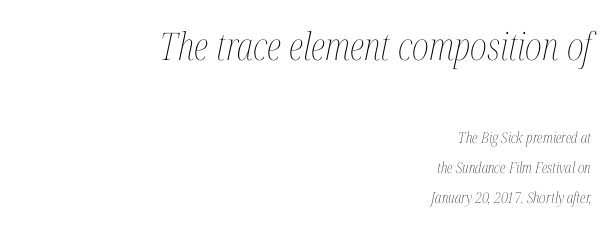
The letters in the upper block stand taller than those in the block below. Posture: slanted. What's the leading like? Stretched, with rows far apart. The passage shown is typed in a proportional face where columns would drift. A quiet, ordinary-to-light weight characterises the typeface.
